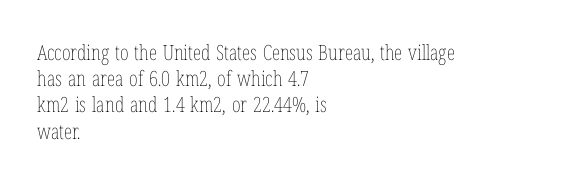
Q: Is the text bold? A: No.
Q: Is the text italic (slanted)? A: No, it is upright.
Q: Is the text underlined? A: No.
Q: How is the paragraph aligned? A: Left-aligned.
Q: Is the spacing between letters normal or unusually wide? A: Normal.
Q: Is the spacing between lines tight, normal or loose? A: Normal.
